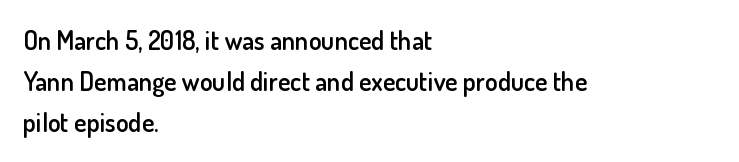
Q: Is the text bold? A: Semi-bold.
Q: Is the text italic (slanted)? A: No, it is upright.
Q: Is the text underlined? A: No.
Q: How is the paragraph aligned? A: Left-aligned.
Q: Is the spacing between letters normal or unusually wide? A: Normal.
Q: Is the spacing between lines tight, normal or loose? A: Normal.
